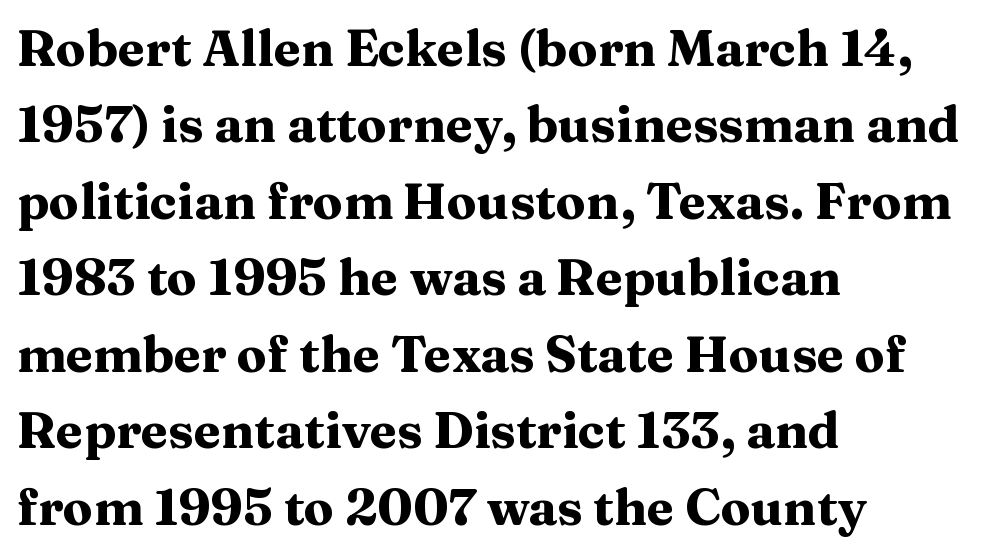
{"serif": "yes", "italic": "no", "bold": "yes", "weight": "heavy", "width": "wide", "stroke_contrast": "medium", "x_height": "medium", "monospaced": "no", "underline": "no", "align": "left", "line_spacing": "normal", "line_spacing_ratio": 1.53, "letter_spacing": "normal", "letter_spacing_em": 0.0, "glyph_px": 50}
